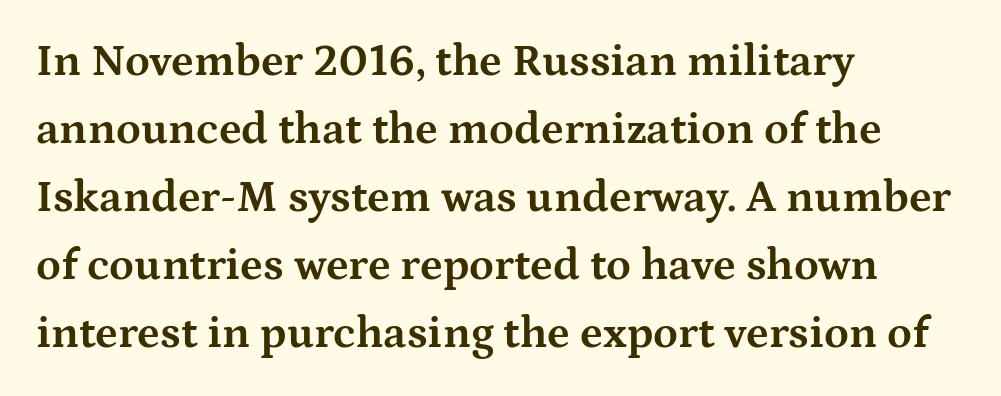
{"serif": "yes", "italic": "no", "bold": "yes", "weight": "bold", "width": "wide", "stroke_contrast": "medium", "x_height": "medium", "monospaced": "no", "underline": "no", "align": "left", "line_spacing": "normal", "line_spacing_ratio": 1.51, "letter_spacing": "normal", "letter_spacing_em": 0.0, "glyph_px": 45}
